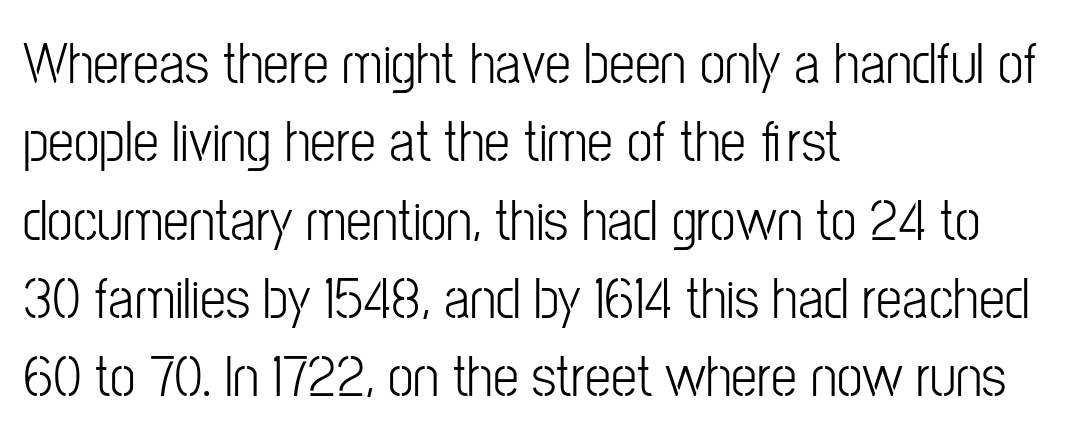
Q: Is the text bold? A: No.
Q: Is the text italic (slanted)? A: No, it is upright.
Q: Is the typeface a serif or a sans-serif typeface? A: Sans-serif.
Q: Is the text underlined? A: No.
Q: How is the paragraph aligned? A: Left-aligned.
Q: Is the spacing between letters normal or unusually wide? A: Normal.
Q: Is the spacing between lines tight, normal or loose? A: Normal.
Q: Width (condensed, normal, or wide)? A: Condensed.
Q: Stroke contrast? A: Low.
Q: x-height? A: Medium.
Q: Monospaced? A: No.
